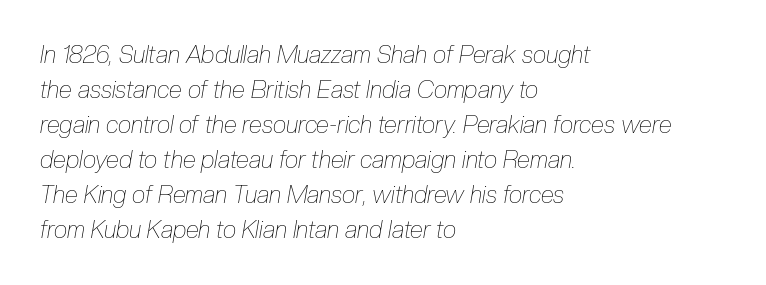
{"italic": "yes", "lean": "right", "slant_degrees": 10, "bold": "no", "underline": "no", "align": "left", "line_spacing": "normal", "line_spacing_ratio": 1.46, "letter_spacing": "normal", "letter_spacing_em": 0.0, "glyph_px": 24}
